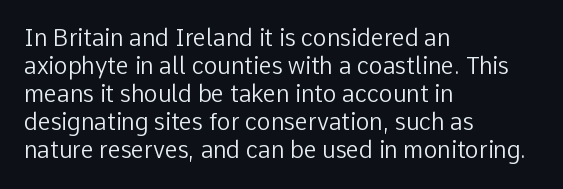
Every stem runs plumb, perpendicular to the baseline. Layout note: lines flush left. Decoration check: the copy has no underline. Short note: letters normally spaced.
